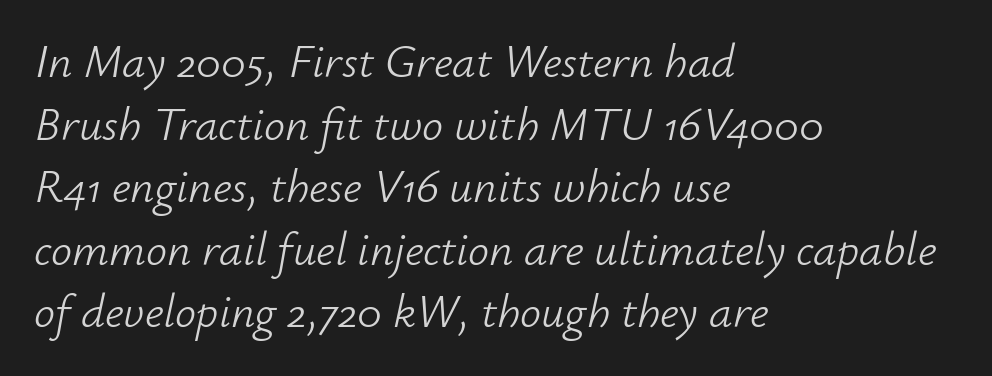
Notice how the stems are inclined rather than vertical — that's the hallmark of italics. No extra tracking has been applied to these lines. These lines sit exactly where default settings would place them. The face used here is proportionally spaced, like ordinary book or web type.
